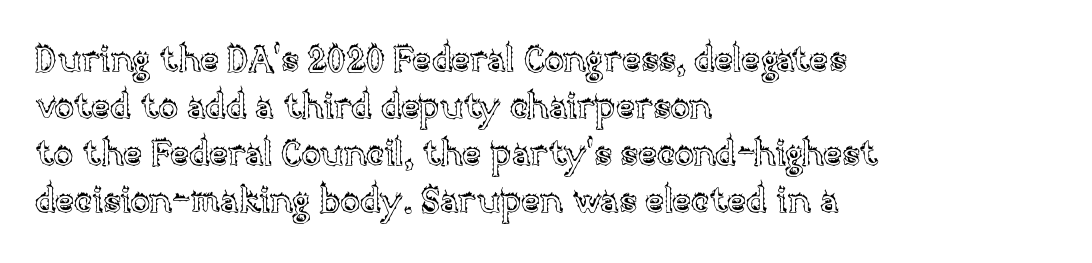
{"italic": "no", "width": "normal", "x_height": "large", "monospaced": "no", "underline": "no", "align": "left", "line_spacing": "normal", "line_spacing_ratio": 1.31, "letter_spacing": "normal", "letter_spacing_em": 0.0, "glyph_px": 36}
